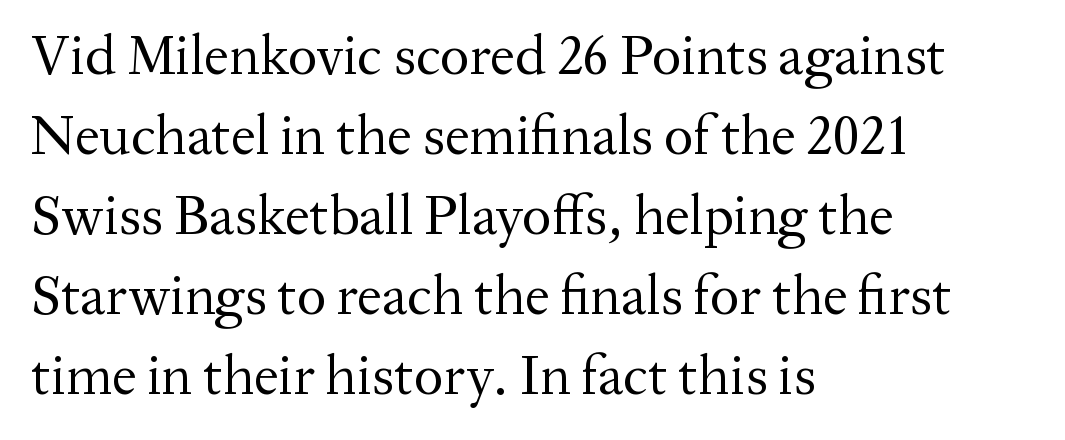
Q: Is the text bold? A: No.
Q: Is the text italic (slanted)? A: No, it is upright.
Q: Is the typeface a serif or a sans-serif typeface? A: Serif.
Q: Is the text underlined? A: No.
Q: How is the paragraph aligned? A: Left-aligned.
Q: Is the spacing between letters normal or unusually wide? A: Normal.
Q: Is the spacing between lines tight, normal or loose? A: Normal.
Q: Width (condensed, normal, or wide)? A: Normal.
Q: Stroke contrast? A: Medium.
Q: x-height? A: Medium.
Q: Monospaced? A: No.
